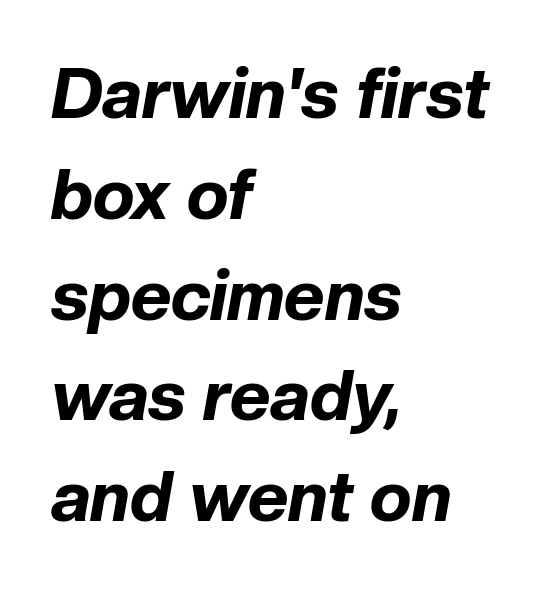
Check the space under the baseline: it is left empty. Pretty heavy lettering here — definitely bold. Regarding leading, the lines here are spaced in the standard way. You can tell it's italic because the verticals aren't actually vertical. Nothing unusual about the tracking: characters are spaced as the font intends. You could not count columns in this text — the font is proportionally spaced.
